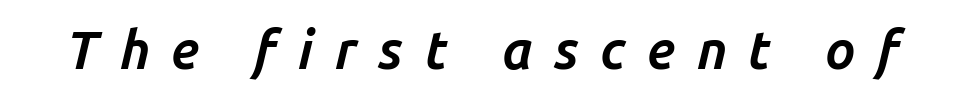
{"italic": "yes", "lean": "right", "slant_degrees": 14, "bold": "yes", "weight": "bold", "width": "normal", "stroke_contrast": "low", "x_height": "medium", "monospaced": "no", "underline": "no", "letter_spacing": "wide", "letter_spacing_em": 0.4, "glyph_px": 53}
